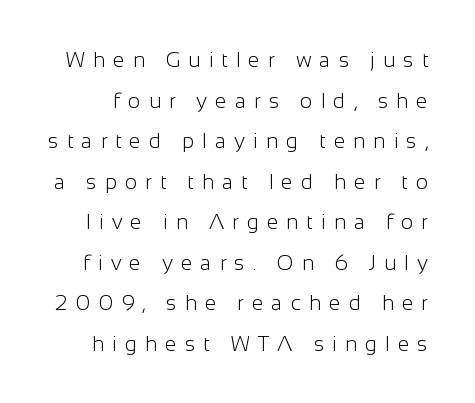
Q: Is the text bold? A: No.
Q: Is the text italic (slanted)? A: No, it is upright.
Q: Is the text underlined? A: No.
Q: Is the spacing between letters normal or unusually wide? A: Unusually wide.
Q: Is the spacing between lines tight, normal or loose? A: Loose.
